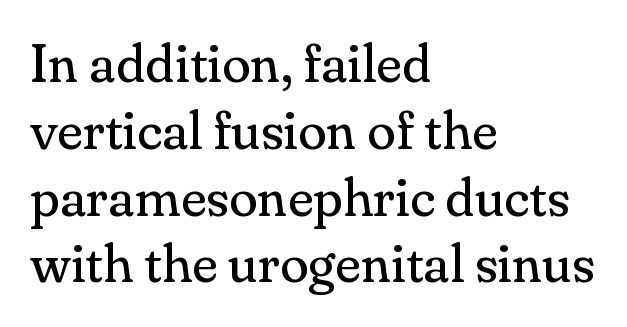
{"serif": "yes", "italic": "no", "bold": "no", "weight": "regular", "width": "normal", "stroke_contrast": "medium", "x_height": "small", "monospaced": "no", "underline": "no", "align": "left", "line_spacing": "normal", "line_spacing_ratio": 1.26, "letter_spacing": "normal", "letter_spacing_em": 0.0, "glyph_px": 53}
